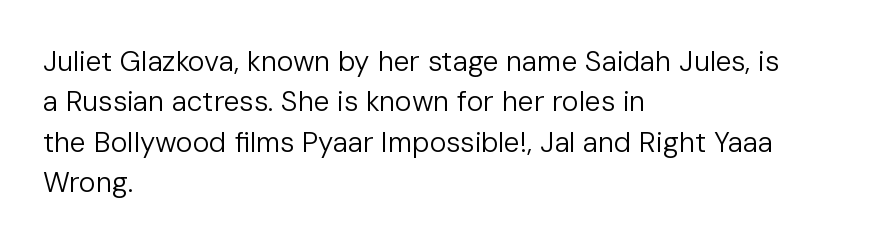
{"serif": "no", "italic": "no", "bold": "no", "weight": "regular", "width": "normal", "stroke_contrast": "low", "x_height": "medium", "monospaced": "no", "underline": "no", "align": "left", "line_spacing": "normal", "line_spacing_ratio": 1.44, "letter_spacing": "normal", "letter_spacing_em": 0.0, "glyph_px": 28}
